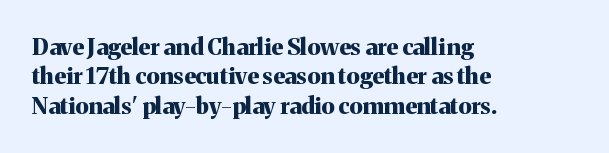
Q: Is the text bold? A: Yes.
Q: Is the text italic (slanted)? A: No, it is upright.
Q: Is the text underlined? A: No.
Q: How is the paragraph aligned? A: Left-aligned.
Q: Is the spacing between letters normal or unusually wide? A: Normal.
Q: Is the spacing between lines tight, normal or loose? A: Normal.
